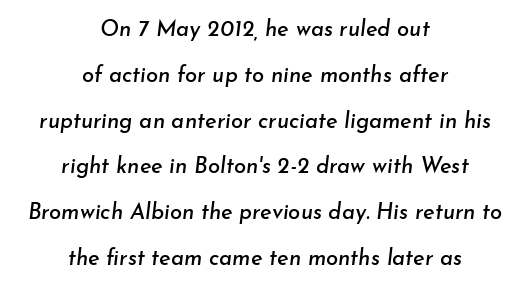
{"italic": "yes", "lean": "right", "slant_degrees": 7, "underline": "no", "align": "center", "line_spacing": "loose", "line_spacing_ratio": 2.08, "letter_spacing": "normal", "letter_spacing_em": 0.0, "glyph_px": 22}
